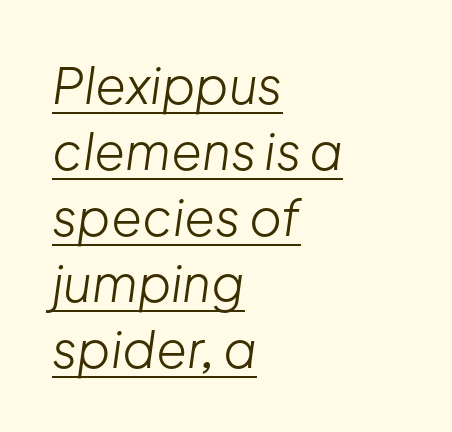
These characters rest on top of a visible drawn line. Spacing verdict: proportional, widths tailored to each character. A student would call this left alignment; a typographer would say flush left, rag right. A typesetter would call this zero additional tracking. The text carries the slant typical of an italic or oblique font.
